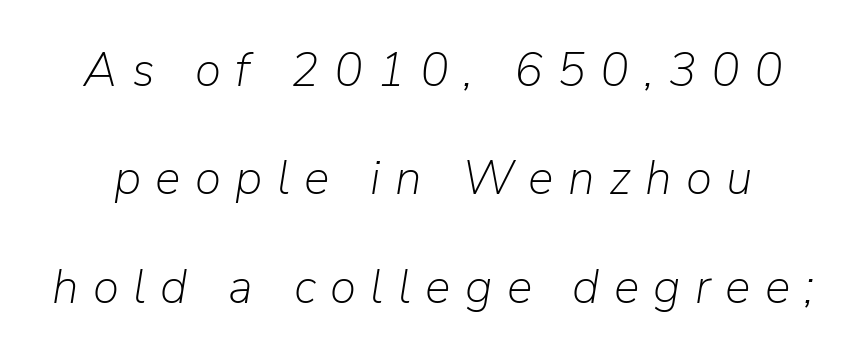
The image shows 48 px light type, italic (leaning right); set loose line spacing (2.26x), unusually wide letter spacing (+0.3 em), not underlined; low stroke contrast and a medium x-height.
